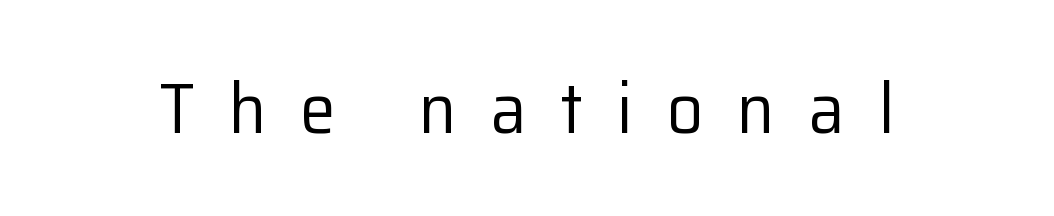
The strip under each line holds only bare page. Does the lettering tilt? It doesn't — this is upright. This sample uses expanded letter spacing, leaving extra air between glyphs. Looks like regular typesetting: each glyph gets only the width it needs. Heft: none added — not bold.
